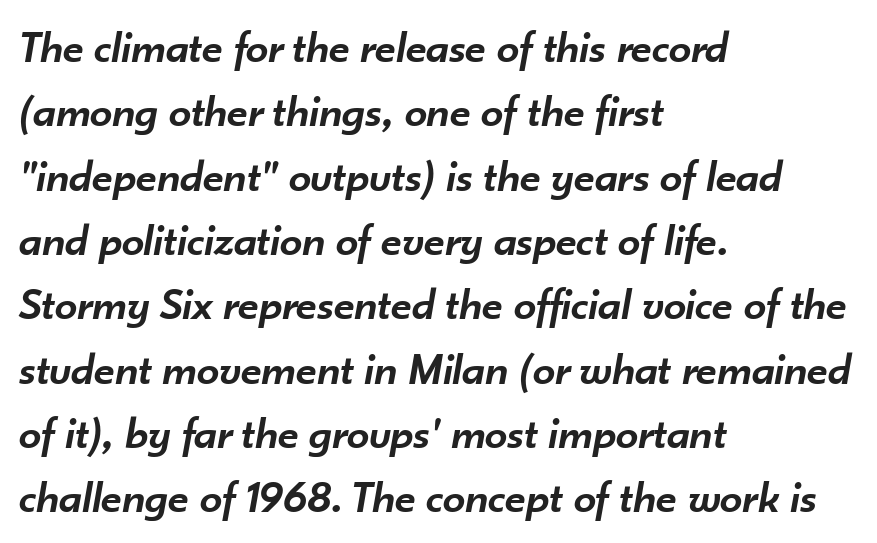
{"italic": "yes", "lean": "right", "slant_degrees": 10, "bold": "semi", "weight": "semibold", "width": "normal", "stroke_contrast": "low", "x_height": "small", "monospaced": "no", "underline": "no", "align": "left", "line_spacing": "normal", "line_spacing_ratio": 1.43, "letter_spacing": "normal", "letter_spacing_em": 0.0, "glyph_px": 45}
